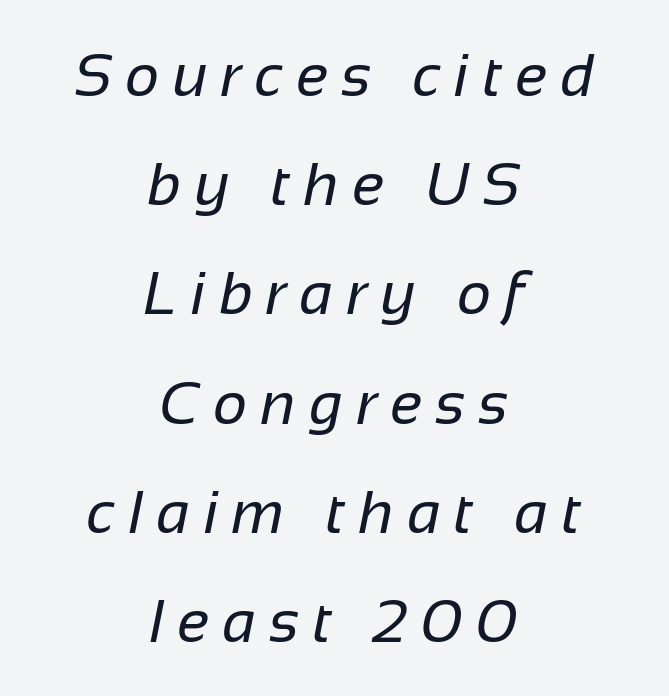
Q: Is the text bold? A: No.
Q: Is the typeface a serif or a sans-serif typeface? A: Sans-serif.
Q: Is the text underlined? A: No.
Q: How is the paragraph aligned? A: Centered.
Q: Is the spacing between letters normal or unusually wide? A: Unusually wide.
Q: Width (condensed, normal, or wide)? A: Normal.
Q: Stroke contrast? A: Low.
Q: x-height? A: Medium.
Q: Monospaced? A: No.
